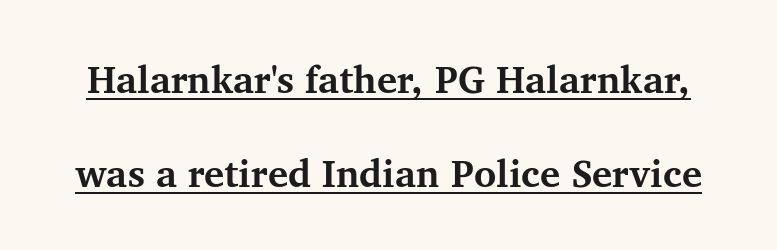
The passage shown is underscored from start to finish. Pretty heavy lettering here — definitely bold. Every character sits straight up, as roman type does. Notice the wide empty band between every row — that's loose leading. Each letter keeps its own natural width here, so spacing adapts to shape.
